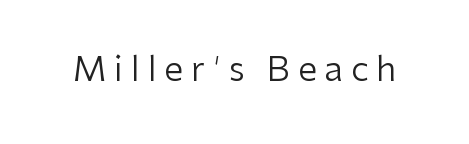
Do the characters align in a grid? No, the font is proportional. Here the glyphs are tracked loosely, breaking word shapes into spaced letters. The gap between lines stays unmarked. Every character sits straight up, as roman type does. Grotesque or geometric, the face here clearly has no serifs. A light-to-regular cut is what we see here.
